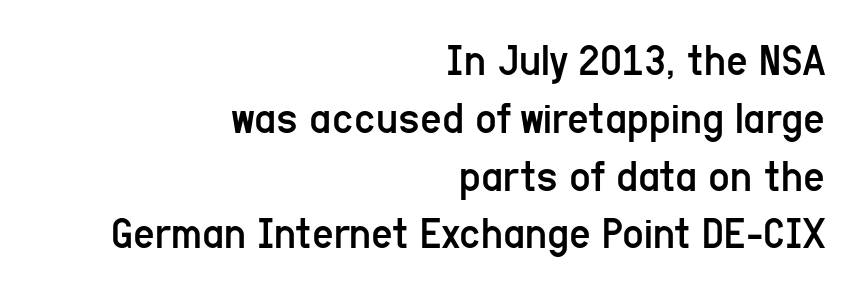
The image shows 47 px regular-weight, condensed sans-serif type, upright; set right-aligned, line spacing 1.23x, normal letter spacing, not underlined; low stroke contrast and a medium x-height.
